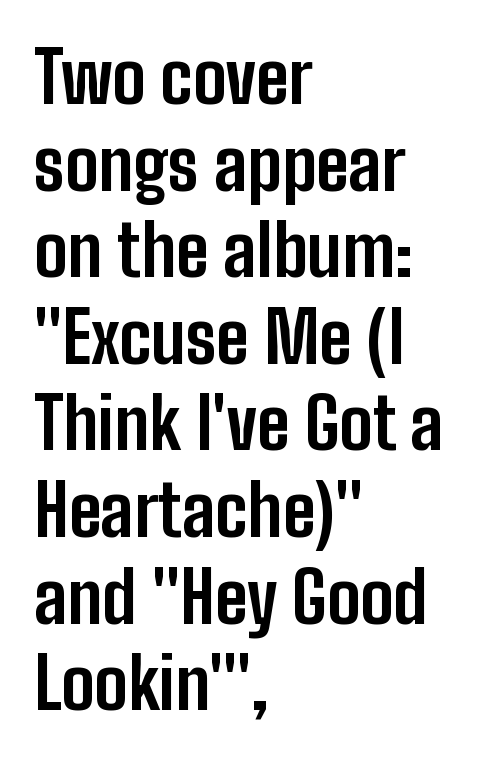
Q: Is the text bold? A: Yes.
Q: Is the text italic (slanted)? A: No, it is upright.
Q: Is the typeface a serif or a sans-serif typeface? A: Sans-serif.
Q: Is the text underlined? A: No.
Q: How is the paragraph aligned? A: Left-aligned.
Q: Is the spacing between letters normal or unusually wide? A: Normal.
Q: Width (condensed, normal, or wide)? A: Condensed.
Q: Stroke contrast? A: Low.
Q: x-height? A: Medium.
Q: Monospaced? A: No.
